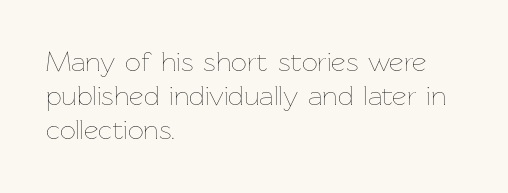
The image shows 28 px thin type, upright; set left-aligned, line spacing 1.22x, normal letter spacing, not underlined; low stroke contrast and a medium x-height.
